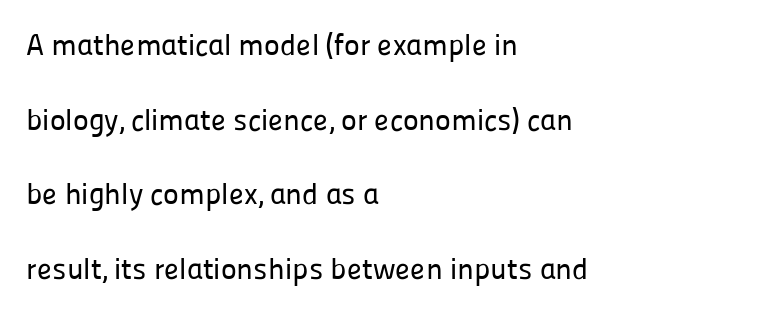
Serifs: no, the terminals of the letterforms are clean. The rag falls on the right side of this text block. This is roman type, the default non-slanted kind. Caption: standard tracking, unaltered.
